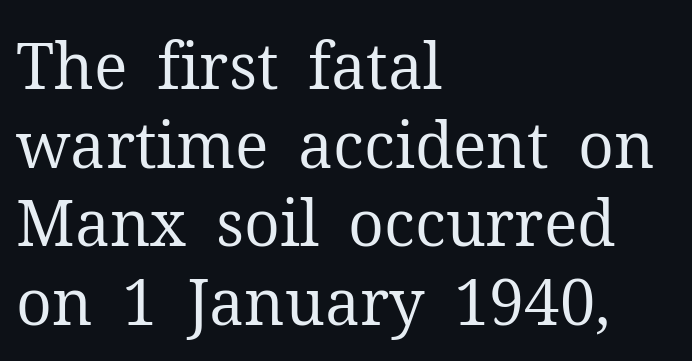
This sample uses an upright cut, with every glyph sitting square on the baseline. I'd call this a serif setting — the letters wear small feet. No chunkiness to these letters — they're not bold. This sample has the flowing, uneven cadence of proportional lettering. Leading matches the norm, producing a regular column. The lines in this sample share a left origin and differ only in where they stop.
